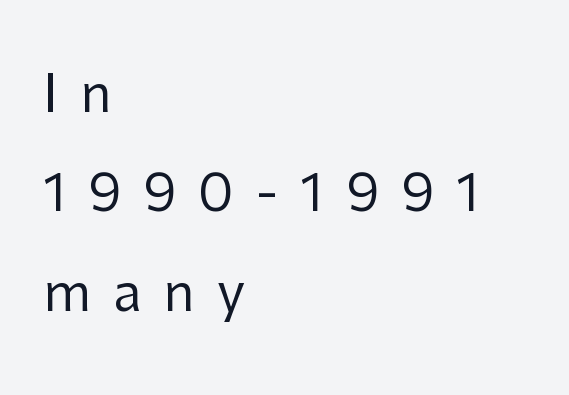
{"serif": "no", "italic": "no", "bold": "no", "weight": "regular", "width": "normal", "stroke_contrast": "low", "x_height": "medium", "monospaced": "no", "underline": "no", "align": "left", "line_spacing": "loose", "line_spacing_ratio": 1.91, "letter_spacing": "wide", "letter_spacing_em": 0.42, "glyph_px": 52}
